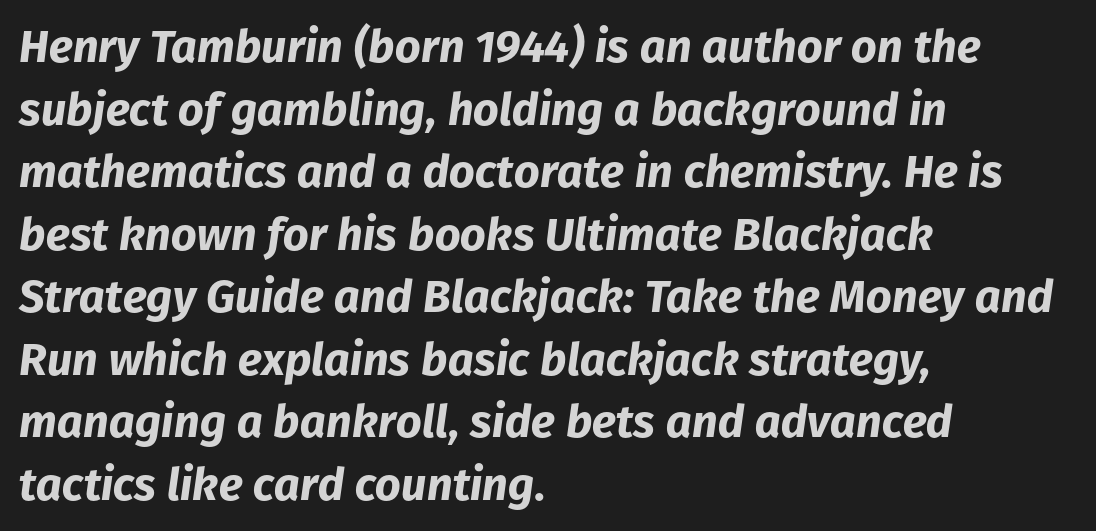
Q: Is the text bold? A: Yes.
Q: Is the text italic (slanted)? A: Yes, it leans right by about 8 degrees.
Q: Is the text underlined? A: No.
Q: How is the paragraph aligned? A: Left-aligned.
Q: Is the spacing between letters normal or unusually wide? A: Normal.
Q: Is the spacing between lines tight, normal or loose? A: Normal.
Q: Width (condensed, normal, or wide)? A: Normal.
Q: Stroke contrast? A: Low.
Q: x-height? A: Medium.
Q: Monospaced? A: No.
